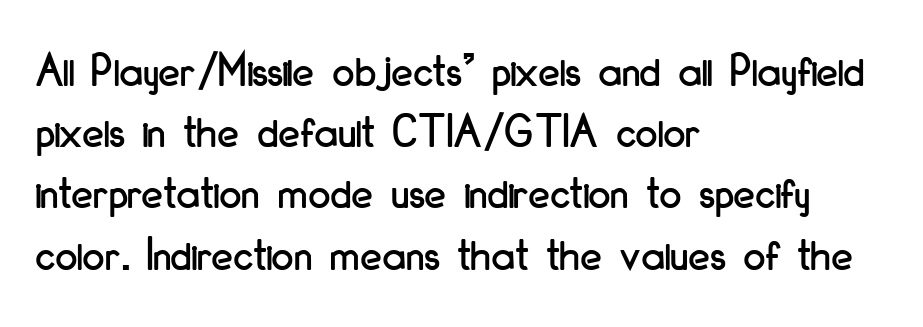
{"serif": "no", "italic": "no", "width": "condensed", "stroke_contrast": "low", "x_height": "small", "monospaced": "no", "underline": "no", "align": "left", "line_spacing": "normal", "line_spacing_ratio": 1.25, "letter_spacing": "normal", "letter_spacing_em": 0.0, "glyph_px": 49}
